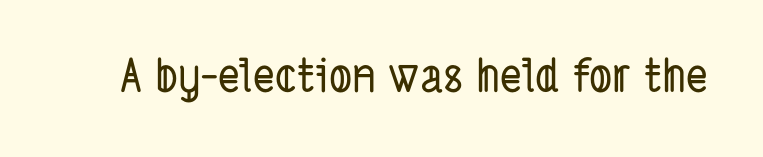
The image shows 46 px condensed sans-serif type; set normal letter spacing, not underlined; low stroke contrast and a medium x-height.
